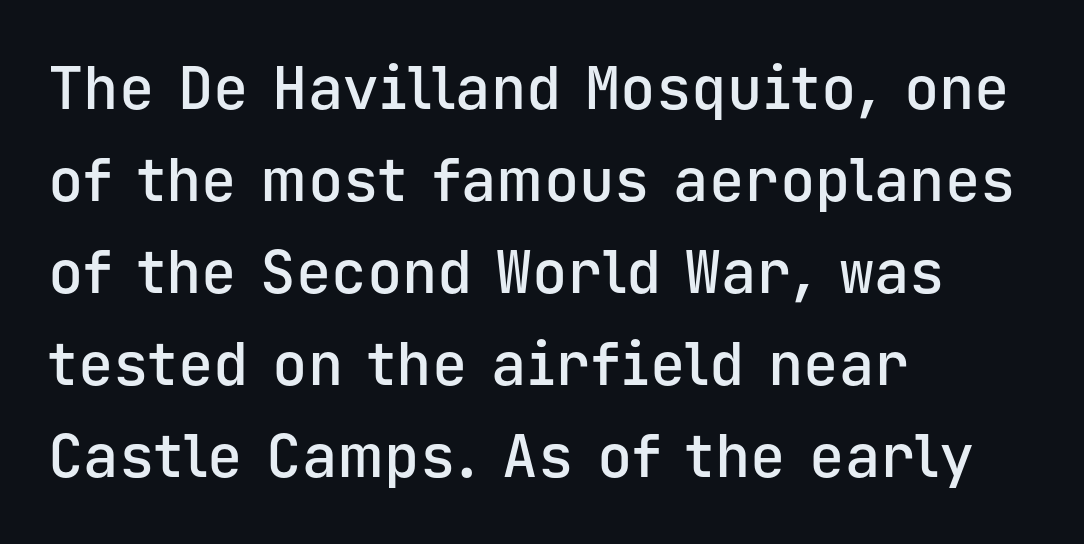
{"serif": "no", "italic": "no", "bold": "semi", "weight": "semibold", "width": "normal", "stroke_contrast": "low", "x_height": "medium", "monospaced": "yes", "underline": "no", "align": "left", "line_spacing": "normal", "line_spacing_ratio": 1.56, "letter_spacing": "normal", "letter_spacing_em": 0.0, "glyph_px": 59}
